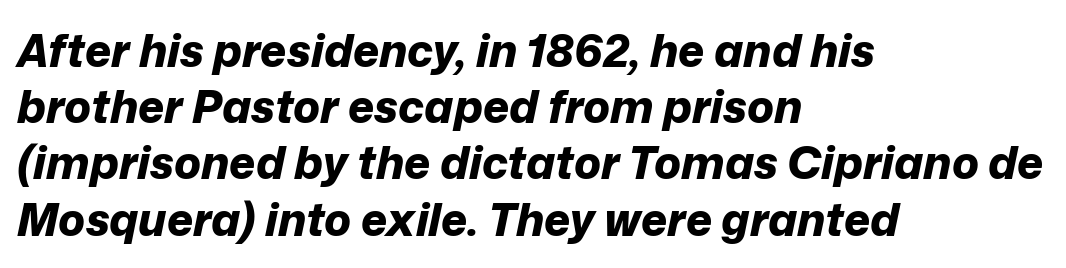
{"italic": "yes", "lean": "right", "slant_degrees": 12, "bold": "yes", "weight": "bold", "width": "normal", "stroke_contrast": "low", "x_height": "medium", "monospaced": "no", "underline": "no", "align": "left", "line_spacing": "normal", "line_spacing_ratio": 1.25, "letter_spacing": "normal", "letter_spacing_em": 0.0, "glyph_px": 45}
